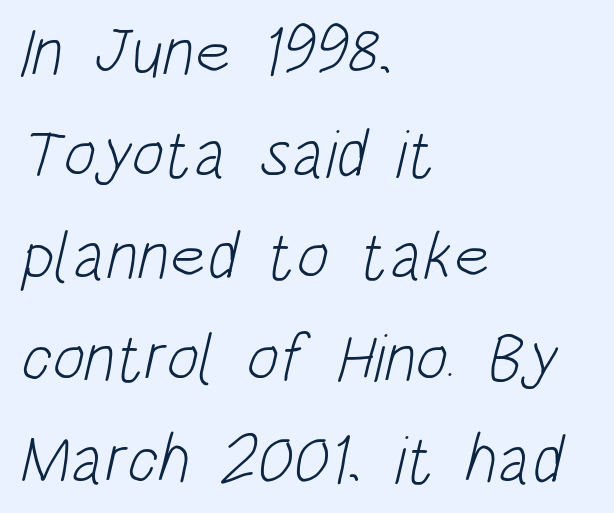
The image shows 68 px light, condensed sans-serif type; set left-aligned, normal line spacing (1.5x), normal letter spacing, not underlined; low stroke contrast and a large x-height.
